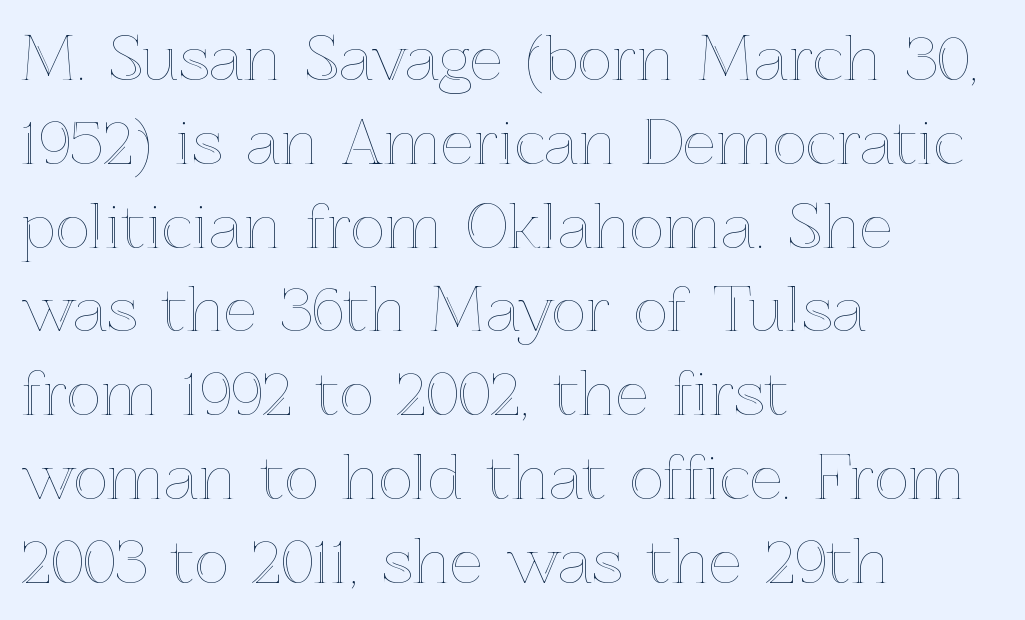
The image shows 59 px text type, upright; set left-aligned, normal line spacing (1.42x), normal letter spacing, not underlined; a medium x-height.
